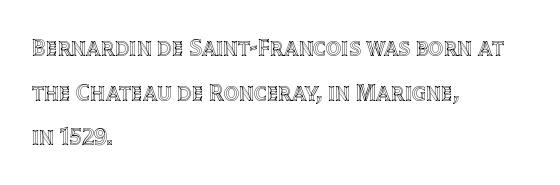
Q: Is the text italic (slanted)? A: No, it is upright.
Q: Is the text underlined? A: No.
Q: How is the paragraph aligned? A: Left-aligned.
Q: Is the spacing between letters normal or unusually wide? A: Normal.
